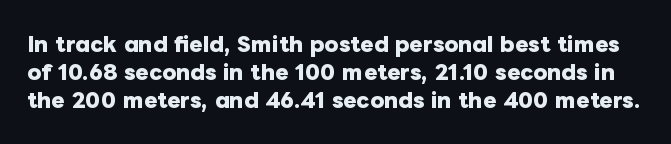
Q: Is the text bold? A: Yes.
Q: Is the text italic (slanted)? A: No, it is upright.
Q: Is the text underlined? A: No.
Q: Is the spacing between letters normal or unusually wide? A: Normal.
Q: Is the spacing between lines tight, normal or loose? A: Normal.
